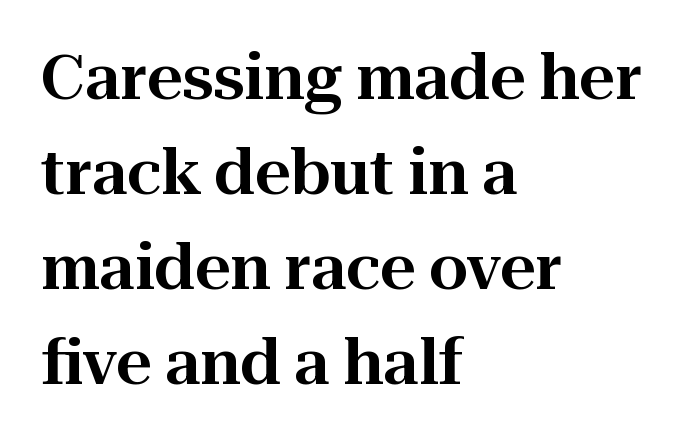
Type style note: has serifs. Descender tails drop into unmarked territory. Tall strokes in this sample are plumb rather than angled. In terms of leading, this rendering sits right in the middle. Varying glyph widths throughout — classic text-font behaviour. Does the copy run flush right? No — it runs flush left.
